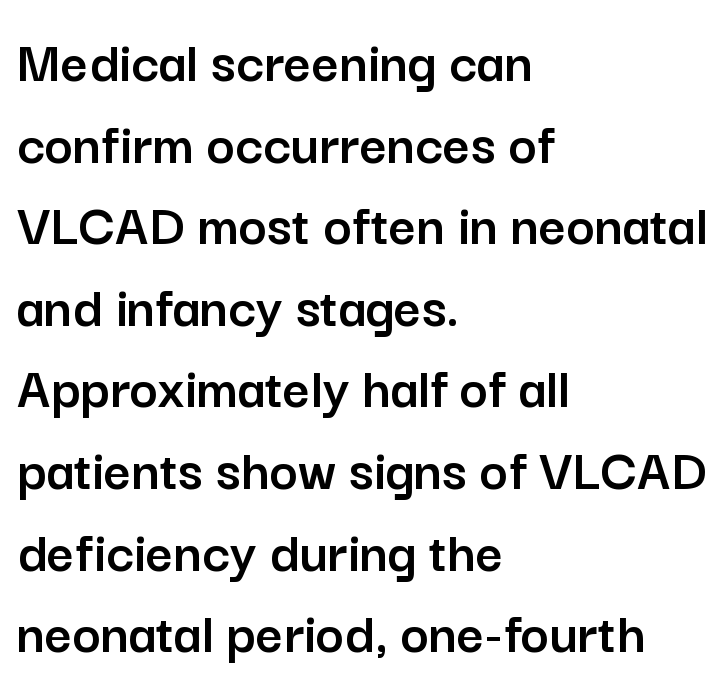
Words float on clear page, feet unadorned. The face used here is rendered with its standard letterfit. The letters stand upright; this is a roman face. You can tell from the bare stems that sans-serif type was used.
